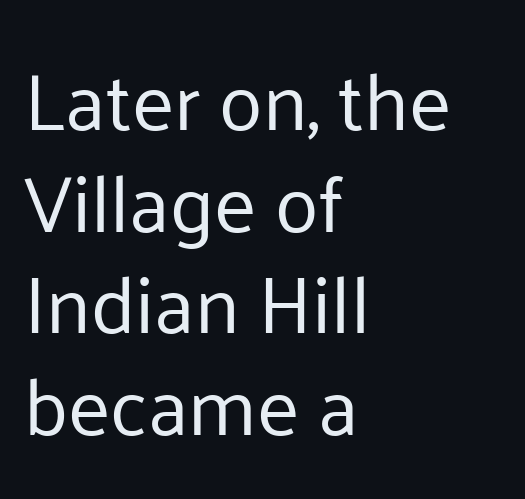
This is roman type, the default non-slanted kind. The letters advance in unequal steps, a hallmark of proportional type. Clear beneath every line of the passage. No letter is thick-stroked: the sample isn't bold. The lines sit at an ordinary, default distance from one another.
